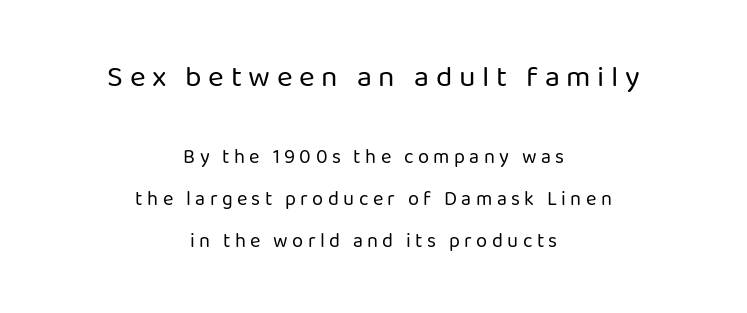
Q: Is the text bold? A: No.
Q: Is the text italic (slanted)? A: No, it is upright.
Q: Is the typeface a serif or a sans-serif typeface? A: Sans-serif.
Q: Is the text underlined? A: No.
Q: How is the paragraph aligned? A: Centered.
Q: Is the spacing between letters normal or unusually wide? A: Unusually wide.
Q: Is the spacing between lines tight, normal or loose? A: Loose.
Q: Which block of text is set in a larger size, the first (top) or the second (bottom)? A: The first (top) one.
Q: Width (condensed, normal, or wide)? A: Normal.
Q: Stroke contrast? A: Low.
Q: x-height? A: Medium.
Q: Monospaced? A: No.
